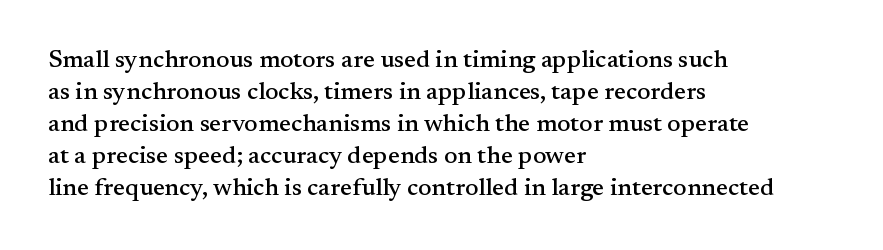
Q: Is the text italic (slanted)? A: No, it is upright.
Q: Is the text underlined? A: No.
Q: How is the paragraph aligned? A: Left-aligned.
Q: Is the spacing between letters normal or unusually wide? A: Normal.
Q: Is the spacing between lines tight, normal or loose? A: Normal.
